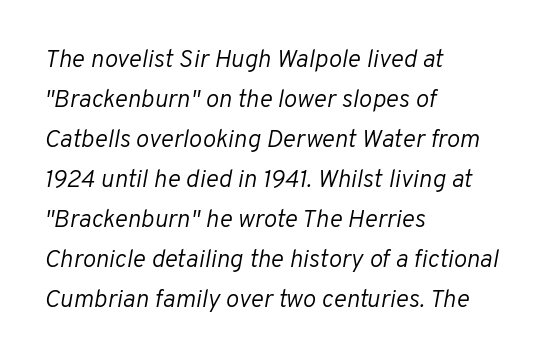
The image shows 25 px text type, italic (leaning right); set left-aligned, normal line spacing (1.6x), normal letter spacing, not underlined.
